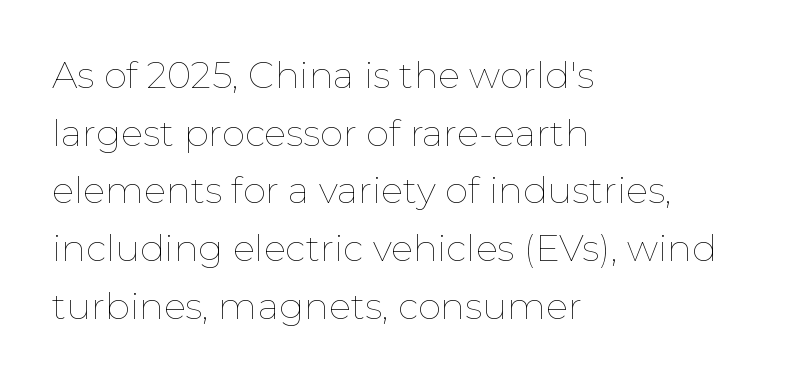
Q: Is the text bold? A: No.
Q: Is the text italic (slanted)? A: No, it is upright.
Q: Is the text underlined? A: No.
Q: How is the paragraph aligned? A: Left-aligned.
Q: Is the spacing between letters normal or unusually wide? A: Normal.
Q: Is the spacing between lines tight, normal or loose? A: Normal.
Q: Width (condensed, normal, or wide)? A: Normal.
Q: Stroke contrast? A: Low.
Q: x-height? A: Medium.
Q: Monospaced? A: No.
